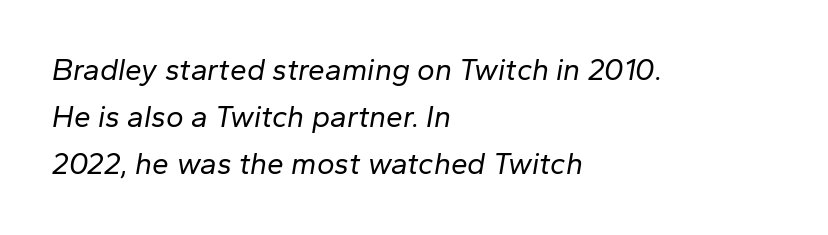
{"italic": "yes", "lean": "right", "slant_degrees": 10, "bold": "no", "weight": "regular", "width": "normal", "stroke_contrast": "low", "x_height": "medium", "monospaced": "no", "underline": "no", "align": "left", "line_spacing": "normal", "line_spacing_ratio": 1.57, "letter_spacing": "normal", "letter_spacing_em": 0.0, "glyph_px": 30}
